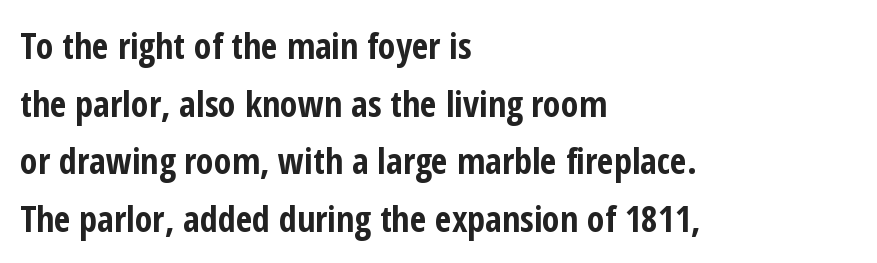
Italic: no, the glyphs are upright roman. Beneath every word, the page is bare. What weight is shown? A full bold with thick strokes. Short note: letters normally spaced. The rows are spaced the way most documents space them. Casual observation: everything's shoved over to the left.
